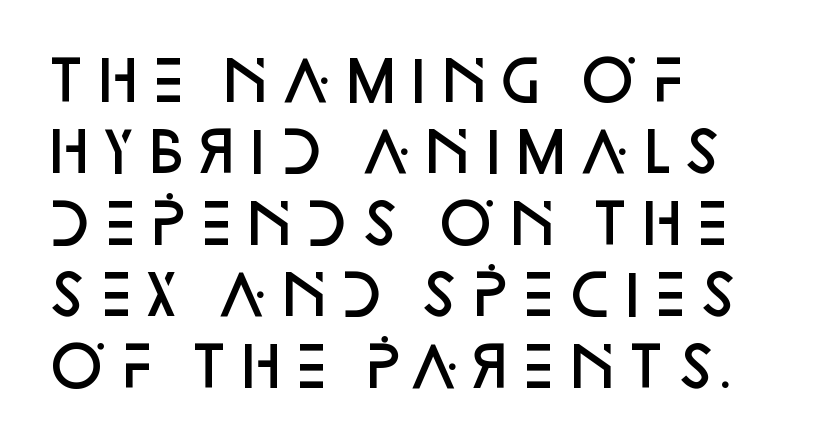
{"serif": "no", "italic": "no", "bold": "semi", "weight": "semibold", "width": "normal", "stroke_contrast": "low", "x_height": "large", "monospaced": "no", "underline": "no", "align": "left", "line_spacing": "normal", "line_spacing_ratio": 1.3, "letter_spacing": "normal", "letter_spacing_em": 0.0, "glyph_px": 55}
